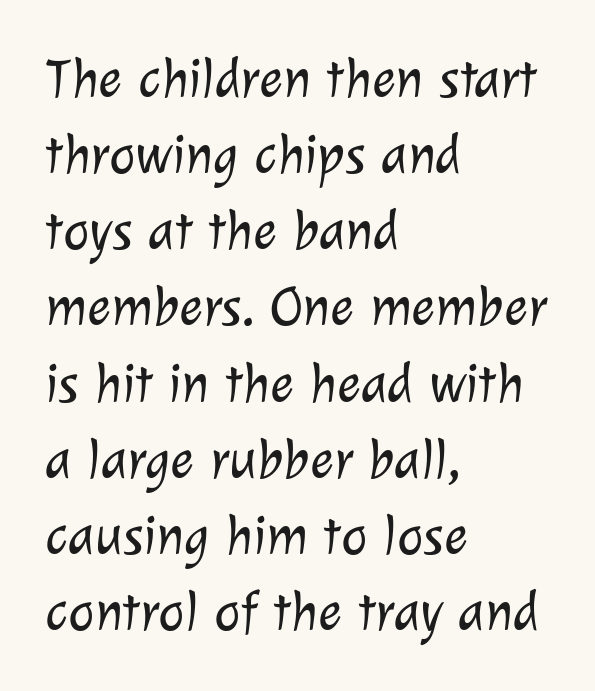
Q: Is the text bold? A: No.
Q: Is the typeface a serif or a sans-serif typeface? A: Sans-serif.
Q: Is the text underlined? A: No.
Q: How is the paragraph aligned? A: Left-aligned.
Q: Is the spacing between letters normal or unusually wide? A: Normal.
Q: Is the spacing between lines tight, normal or loose? A: Normal.
Q: Width (condensed, normal, or wide)? A: Normal.
Q: Stroke contrast? A: Low.
Q: x-height? A: Medium.
Q: Monospaced? A: No.
